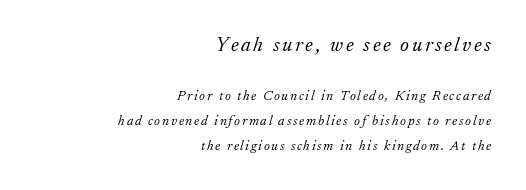
{"italic": "yes", "lean": "right", "slant_degrees": 17, "bold": "no", "underline": "no", "align": "right", "line_spacing_ratio": 1.78, "larger_block": "first", "size_ratio": 1.5, "glyph_px": 21}
